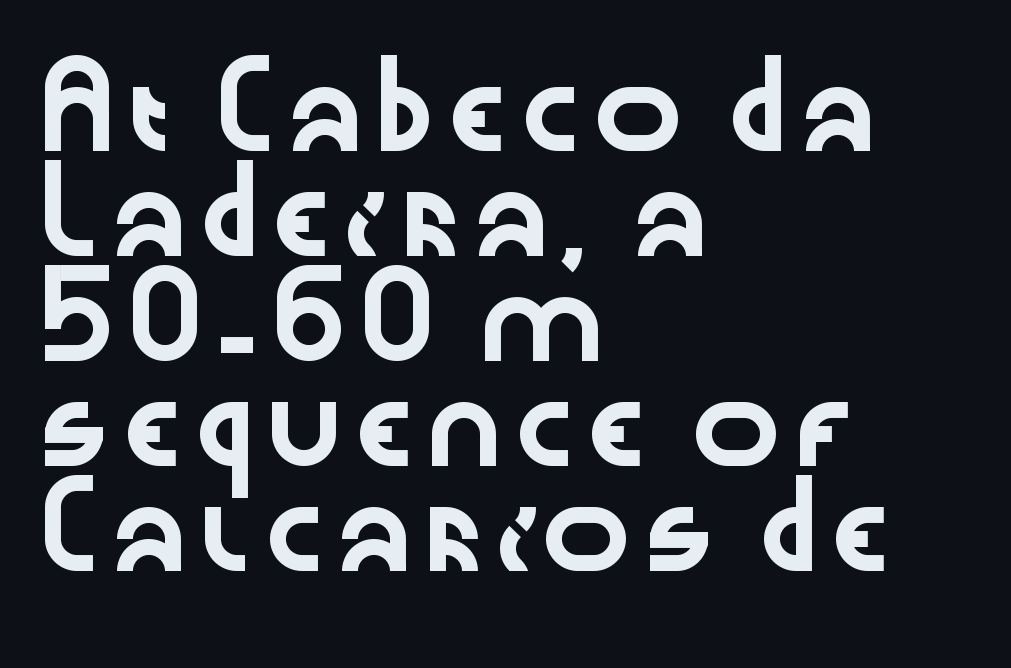
This is the regular roman posture of the typeface. Words float on clear page, feet unadorned. Short and long lines alike share a common starting point at left. Leading: standard. The rendering keeps characters at their native spacing.
